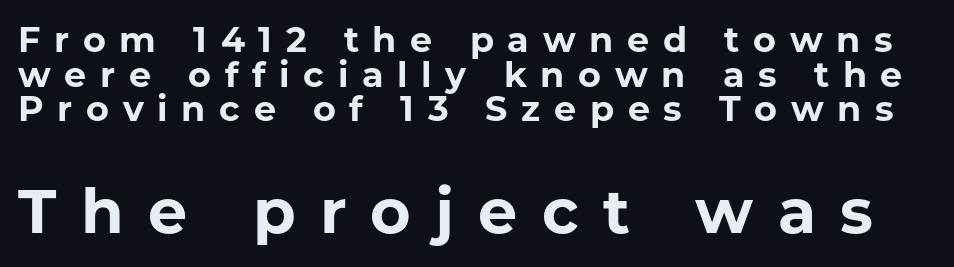
{"serif": "no", "italic": "no", "bold": "yes", "weight": "bold", "width": "normal", "stroke_contrast": "low", "x_height": "medium", "monospaced": "no", "underline": "no", "line_spacing": "tight", "line_spacing_ratio": 0.99, "letter_spacing": "wide", "letter_spacing_em": 0.39, "larger_block": "second", "size_ratio": 1.77, "glyph_px": 62}
